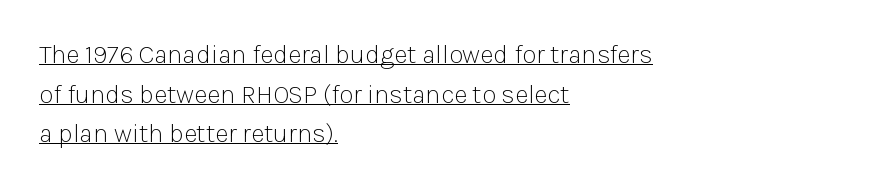
The image shows 26 px text type, upright; set left-aligned, normal line spacing (1.52x), normal letter spacing, underlined.
